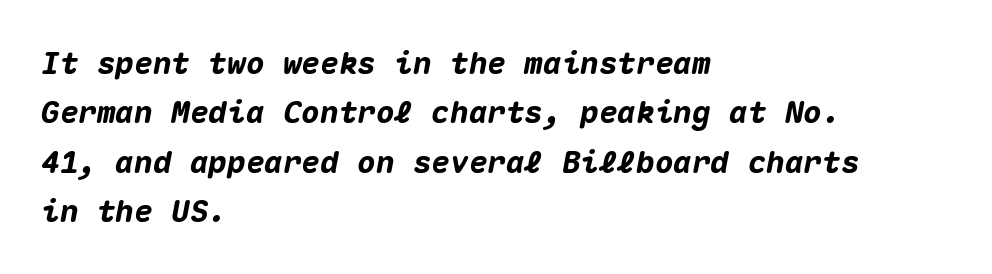
Q: Is the text bold? A: Yes.
Q: Is the text italic (slanted)? A: Yes, it leans right by about 10 degrees.
Q: Is the text underlined? A: No.
Q: How is the paragraph aligned? A: Left-aligned.
Q: Is the spacing between letters normal or unusually wide? A: Normal.
Q: Is the spacing between lines tight, normal or loose? A: Normal.
Q: Width (condensed, normal, or wide)? A: Normal.
Q: Stroke contrast? A: Medium.
Q: x-height? A: Medium.
Q: Monospaced? A: Yes.
